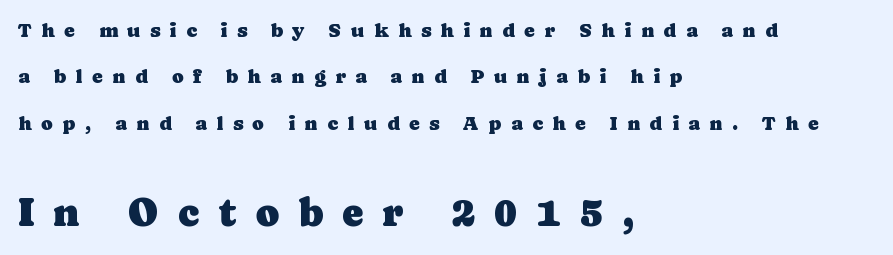
Does the leading feel generous? Absolutely, it's lavish. Here the designer chose a conventional face with non-uniform glyph widths. This is the regular roman posture of the typeface. A classic flush-left, rag-right setting is used for this passage. Compare the two chunks: the lower has the greater cap height.
